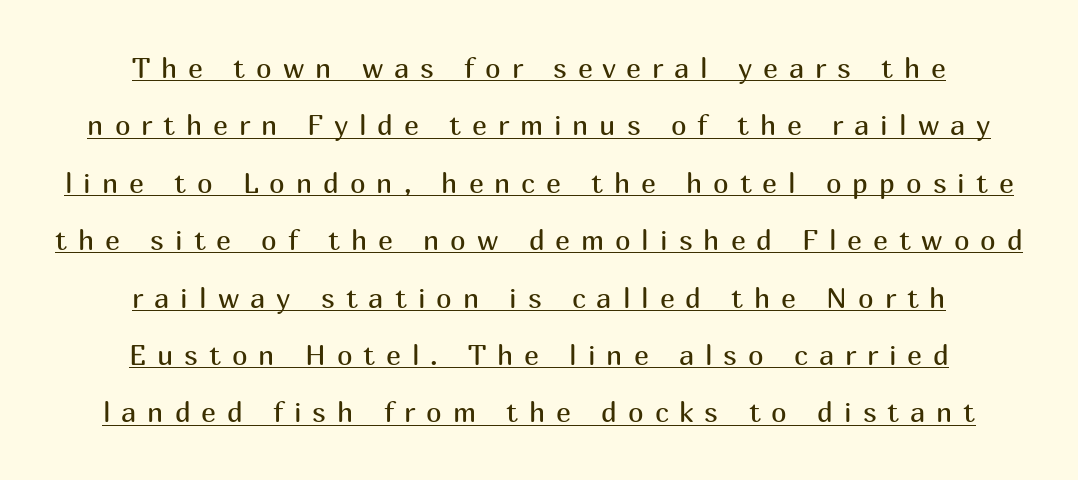
Q: Is the text bold? A: No.
Q: Is the text italic (slanted)? A: No, it is upright.
Q: Is the typeface a serif or a sans-serif typeface? A: Sans-serif.
Q: Is the text underlined? A: Yes.
Q: How is the paragraph aligned? A: Centered.
Q: Is the spacing between letters normal or unusually wide? A: Unusually wide.
Q: Is the spacing between lines tight, normal or loose? A: Loose.
Q: Width (condensed, normal, or wide)? A: Normal.
Q: Stroke contrast? A: Medium.
Q: x-height? A: Medium.
Q: Monospaced? A: No.
